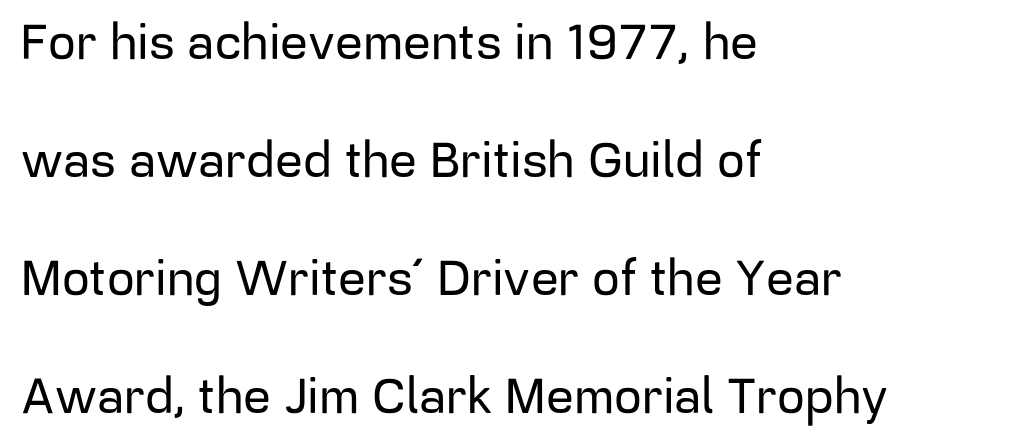
Q: Is the text italic (slanted)? A: No, it is upright.
Q: Is the typeface a serif or a sans-serif typeface? A: Sans-serif.
Q: Is the text underlined? A: No.
Q: How is the paragraph aligned? A: Left-aligned.
Q: Is the spacing between letters normal or unusually wide? A: Normal.
Q: Is the spacing between lines tight, normal or loose? A: Loose.
Q: Width (condensed, normal, or wide)? A: Normal.
Q: Stroke contrast? A: Low.
Q: x-height? A: Medium.
Q: Monospaced? A: No.
